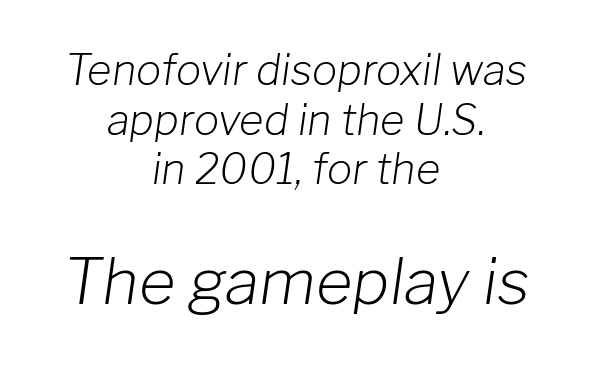
Q: Is the text bold? A: No.
Q: Is the text italic (slanted)? A: Yes, it leans right by about 8 degrees.
Q: Is the text underlined? A: No.
Q: How is the paragraph aligned? A: Centered.
Q: Is the spacing between letters normal or unusually wide? A: Normal.
Q: Which block of text is set in a larger size, the first (top) or the second (bottom)? A: The second (bottom) one.
Q: Width (condensed, normal, or wide)? A: Normal.
Q: Stroke contrast? A: Low.
Q: x-height? A: Medium.
Q: Monospaced? A: No.
